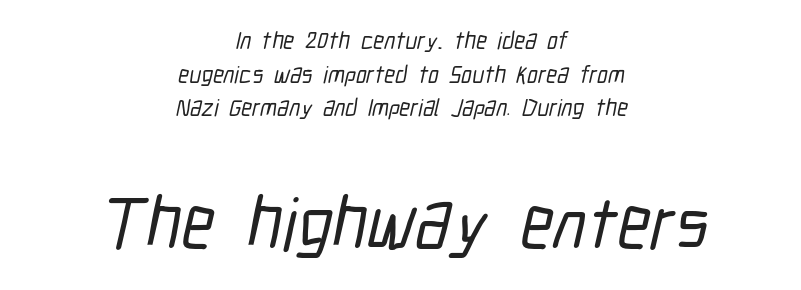
The image shows 73 px condensed sans-serif type; set centered, normal line spacing (1.4x), normal letter spacing, not underlined; the second (bottom) block is 3.04x larger; low stroke contrast and a medium x-height.
